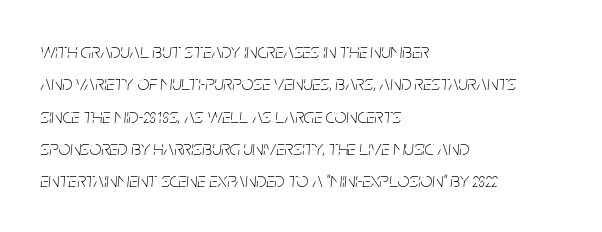
Emphasis-style slanted type is in use. Descenders hang freely into open space. Casual observation: everything's shoved over to the left. No heavy texture on the line: the type isn't bold. This rendering leaves character spacing at its baseline value. What's the leading like? Ordinary, nothing unusual.
